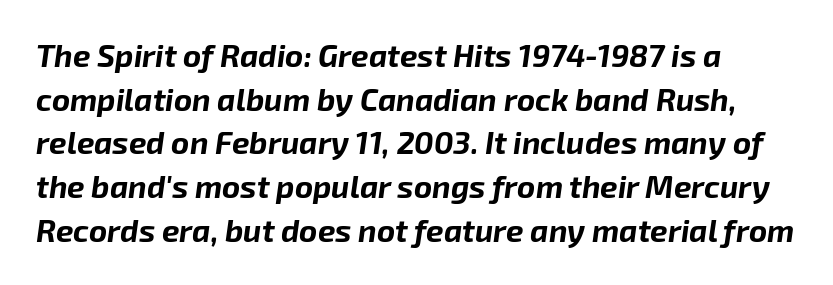
The image shows 31 px bold type, italic (leaning right); set normal line spacing (1.41x), normal letter spacing, not underlined; low stroke contrast and a medium x-height.
